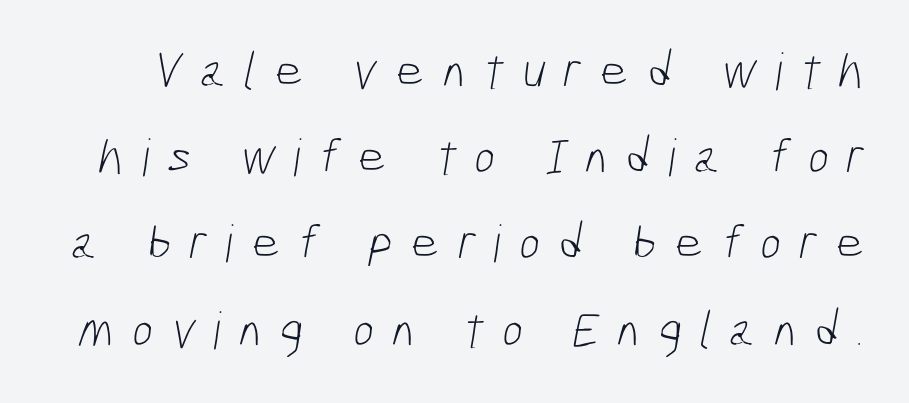
Clear beneath every line of the passage. Compared with typical paragraphs, the rows here are spaced about the same. No heavy texture on the line: the type isn't bold. Are there feet on the stems? There aren't — it's a sans. You could not count columns in this text — the font is proportionally spaced.
